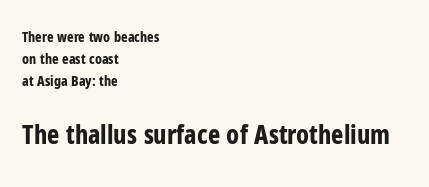
{"italic": "no", "bold": "yes", "underline": "no", "align": "left", "line_spacing": "normal", "line_spacing_ratio": 1.56, "letter_spacing": "normal", "letter_spacing_em": 0.0, "larger_block": "second", "size_ratio": 1.86, "glyph_px": 26}
